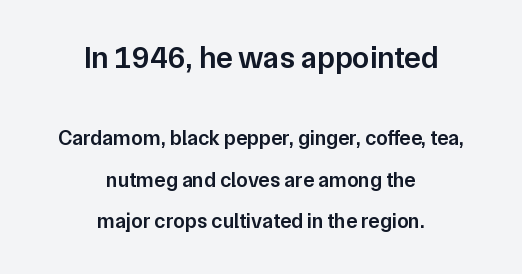
Q: Is the text bold? A: Semi-bold.
Q: Is the text italic (slanted)? A: No, it is upright.
Q: Is the typeface a serif or a sans-serif typeface? A: Sans-serif.
Q: Is the text underlined? A: No.
Q: How is the paragraph aligned? A: Centered.
Q: Is the spacing between letters normal or unusually wide? A: Normal.
Q: Is the spacing between lines tight, normal or loose? A: Loose.
Q: Which block of text is set in a larger size, the first (top) or the second (bottom)? A: The first (top) one.
Q: Width (condensed, normal, or wide)? A: Normal.
Q: Stroke contrast? A: Low.
Q: x-height? A: Medium.
Q: Monospaced? A: No.
